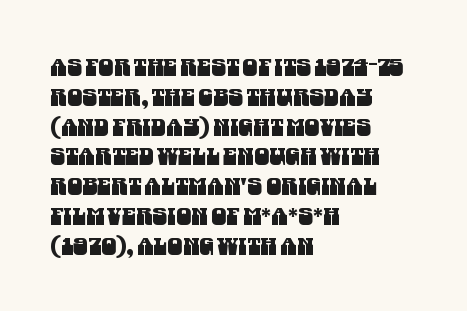
The image shows 24 px text type; set left-aligned, line spacing 1.24x, normal letter spacing, not underlined.
